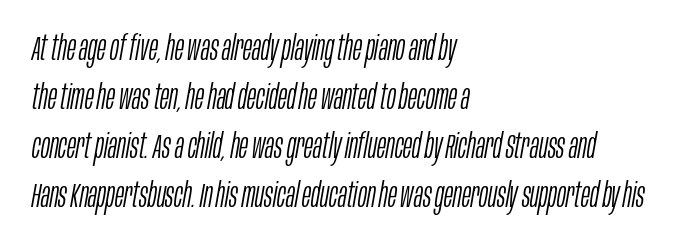
This sample has the flowing, uneven cadence of proportional lettering. Caption: face not bold, strokes unweighted. The text carries the slant typical of an italic or oblique font. The rendering anchors every line to the left-hand side.
